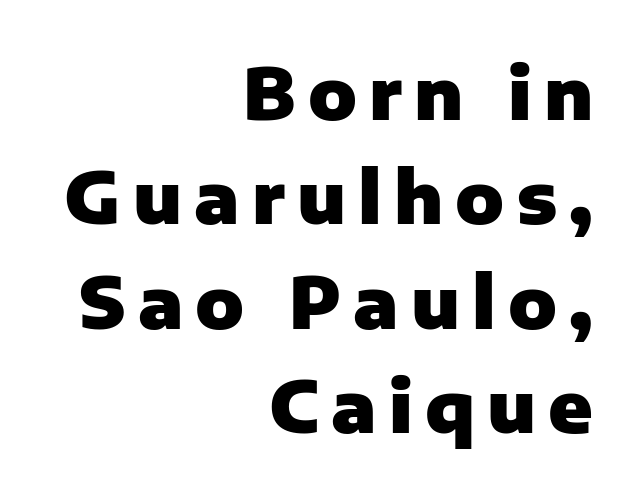
The image shows 72 px heavy sans-serif type, upright; set right-aligned, normal line spacing (1.45x), not underlined; low stroke contrast and a medium x-height.
